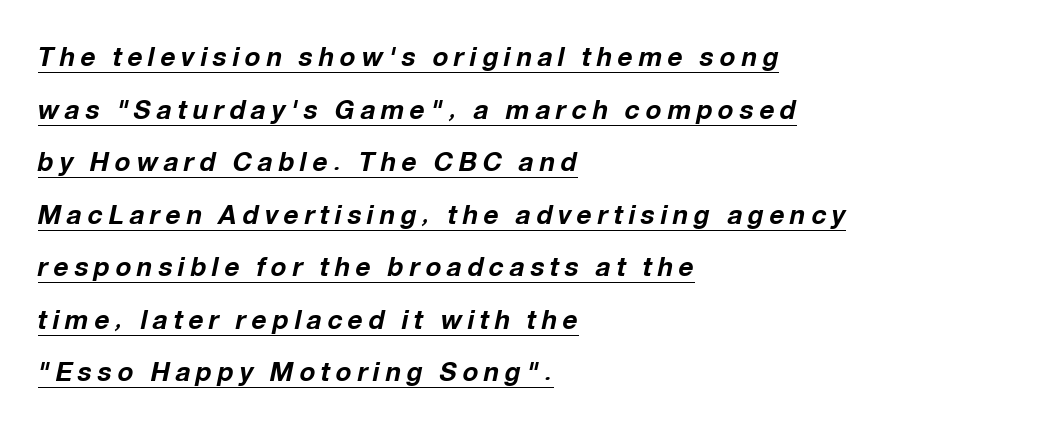
Q: Is the text bold? A: Yes.
Q: Is the text italic (slanted)? A: Yes, it leans right by about 12 degrees.
Q: Is the text underlined? A: Yes.
Q: How is the paragraph aligned? A: Left-aligned.
Q: Is the spacing between letters normal or unusually wide? A: Unusually wide.
Q: Is the spacing between lines tight, normal or loose? A: Loose.
